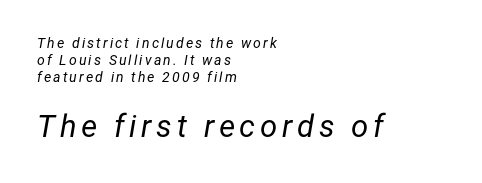
This layout puts the modest block above and the oversized block below. The string is rendered with underlining switched off. The letters are slanted; this is an italic face. Caption: multi-line text, flush left, ragged right.
